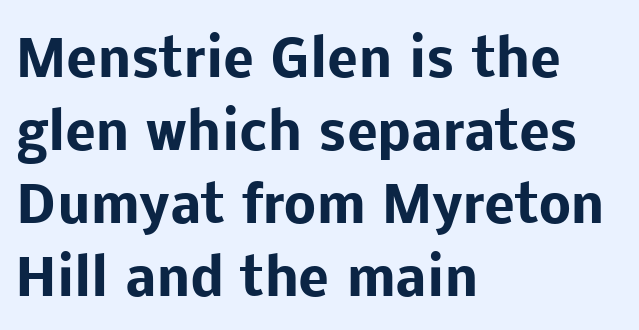
Is this a fixed-width face? No — the glyphs have proportional, varying widths. Strokes here are thick enough to call this a true bold. Honestly, there is no underline to notice here at all. You can tell it's not italic because the verticals are truly vertical.
